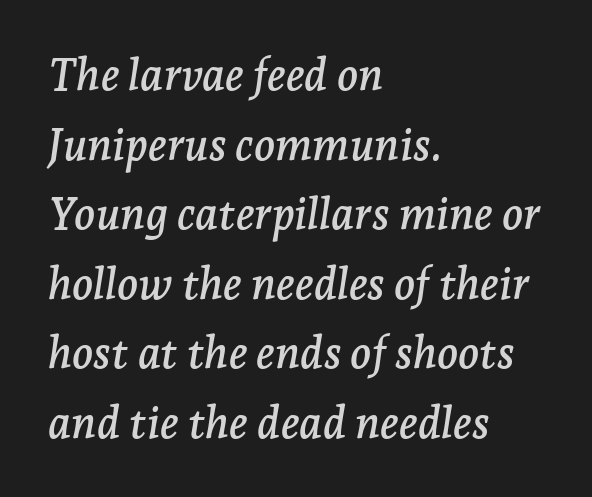
Q: Is the text italic (slanted)? A: Yes, it leans right by about 7 degrees.
Q: Is the typeface a serif or a sans-serif typeface? A: Serif.
Q: Is the text underlined? A: No.
Q: How is the paragraph aligned? A: Left-aligned.
Q: Is the spacing between letters normal or unusually wide? A: Normal.
Q: Is the spacing between lines tight, normal or loose? A: Normal.
Q: Width (condensed, normal, or wide)? A: Normal.
Q: Stroke contrast? A: Low.
Q: x-height? A: Medium.
Q: Monospaced? A: No.
